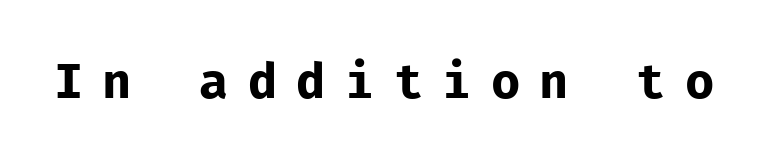
Q: Is the text bold? A: No.
Q: Is the text italic (slanted)? A: No, it is upright.
Q: Is the typeface a serif or a sans-serif typeface? A: Sans-serif.
Q: Is the text underlined? A: No.
Q: Is the spacing between letters normal or unusually wide? A: Unusually wide.
Q: Width (condensed, normal, or wide)? A: Normal.
Q: Stroke contrast? A: Low.
Q: x-height? A: Medium.
Q: Monospaced? A: Yes.
